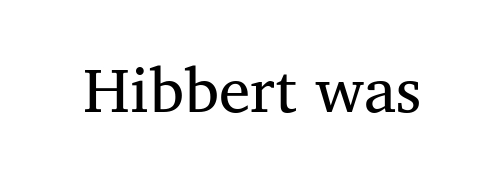
The image shows 63 px regular-weight serif type, upright; set normal letter spacing, not underlined; medium stroke contrast and a medium x-height.
